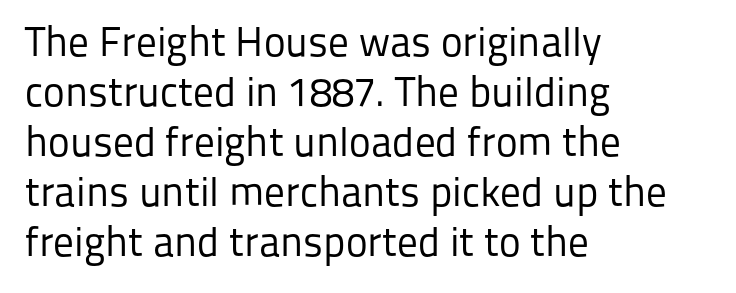
{"serif": "no", "italic": "no", "bold": "no", "weight": "regular", "width": "normal", "stroke_contrast": "low", "x_height": "medium", "monospaced": "no", "underline": "no", "align": "left", "line_spacing_ratio": 1.22, "letter_spacing": "normal", "letter_spacing_em": 0.0, "glyph_px": 41}
